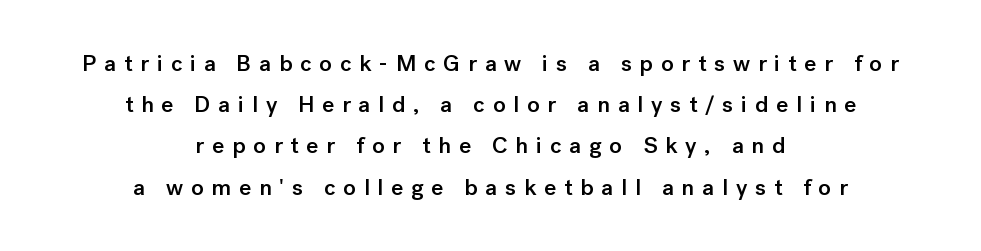
Q: Is the text bold? A: Semi-bold.
Q: Is the text italic (slanted)? A: No, it is upright.
Q: Is the text underlined? A: No.
Q: How is the paragraph aligned? A: Centered.
Q: Is the spacing between letters normal or unusually wide? A: Unusually wide.
